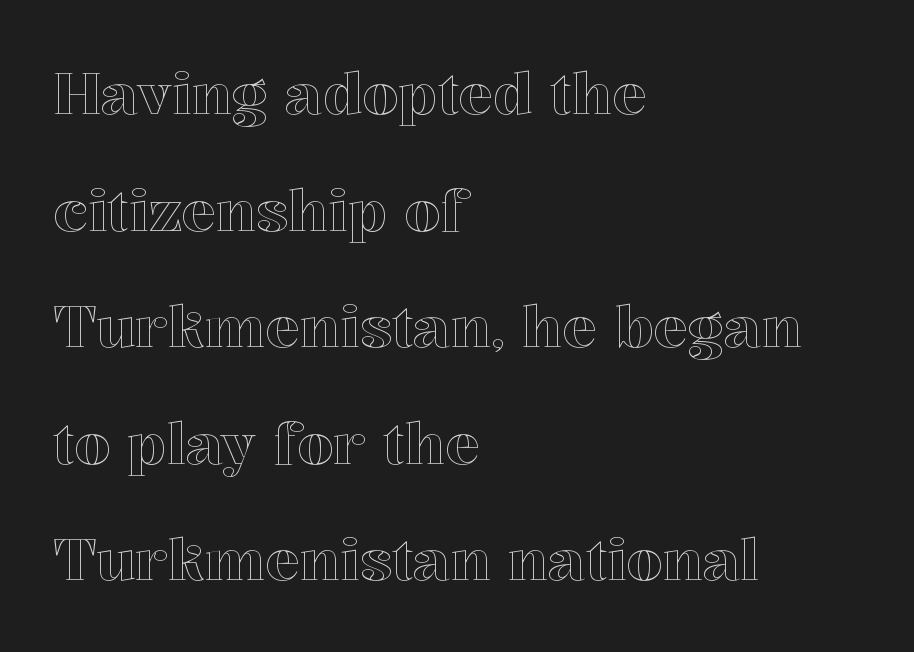
Q: Is the text italic (slanted)? A: No, it is upright.
Q: Is the text underlined? A: No.
Q: How is the paragraph aligned? A: Left-aligned.
Q: Is the spacing between letters normal or unusually wide? A: Normal.
Q: Is the spacing between lines tight, normal or loose? A: Loose.
Q: Width (condensed, normal, or wide)? A: Normal.
Q: x-height? A: Medium.
Q: Monospaced? A: No.
